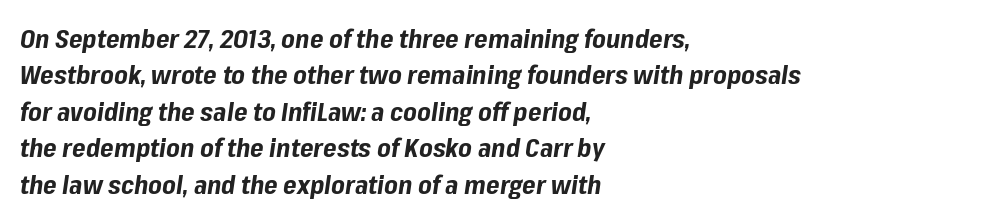
Emphasis by weight is at full strength: bold. When letters slant like this, we call the style italic. Decoration check: the copy has no underline. Which margin do the lines hug? The left one — the right edge is uneven. Leading: standard. Caption: standard tracking, unaltered.
